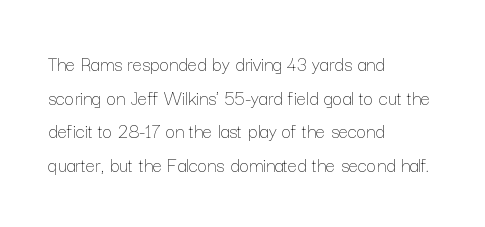
Q: Is the text bold? A: No.
Q: Is the text italic (slanted)? A: No, it is upright.
Q: Is the text underlined? A: No.
Q: How is the paragraph aligned? A: Left-aligned.
Q: Is the spacing between letters normal or unusually wide? A: Normal.
Q: Is the spacing between lines tight, normal or loose? A: Normal.
